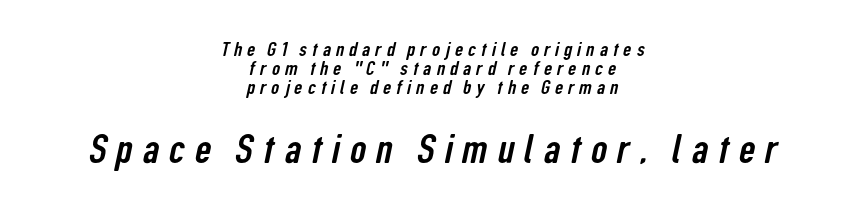
{"serif": "no", "width": "condensed", "stroke_contrast": "low", "x_height": "medium", "monospaced": "no", "underline": "no", "align": "center", "line_spacing": "tight", "line_spacing_ratio": 0.96, "letter_spacing": "wide", "letter_spacing_em": 0.25, "larger_block": "second", "size_ratio": 2.0, "glyph_px": 40}
